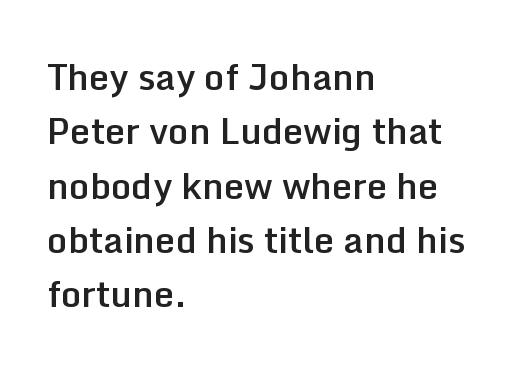
{"serif": "no", "italic": "no", "bold": "semi", "weight": "semibold", "width": "normal", "stroke_contrast": "low", "x_height": "medium", "monospaced": "no", "underline": "no", "align": "left", "line_spacing": "normal", "line_spacing_ratio": 1.51, "letter_spacing": "normal", "letter_spacing_em": 0.0, "glyph_px": 36}
